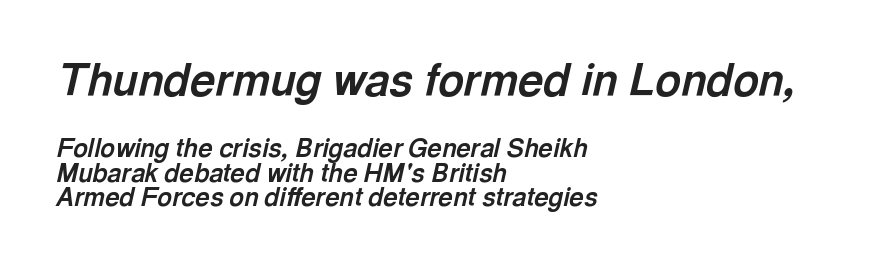
A student would notice the top passage is typeset larger than what follows. As a designer I'd log this as weight 700, bold. The lines are packed closely together with very little leading. Is the type slanted? Yes — the strokes lean at a clear angle. Letter spacing: default.
